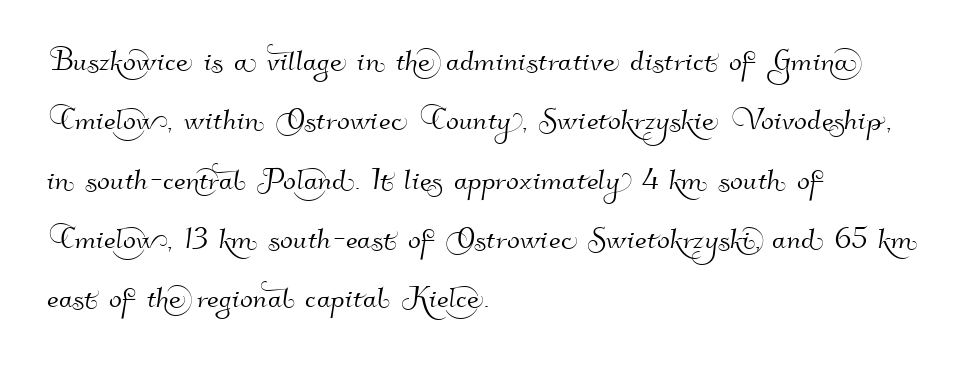
The image shows 38 px sans-serif type; set left-aligned, normal line spacing (1.56x), normal letter spacing, not underlined; high stroke contrast and a small x-height.
